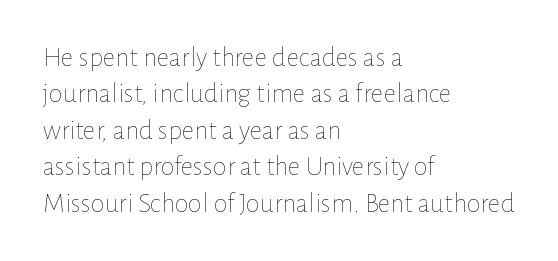
Q: Is the text bold? A: No.
Q: Is the text italic (slanted)? A: No, it is upright.
Q: Is the text underlined? A: No.
Q: How is the paragraph aligned? A: Left-aligned.
Q: Is the spacing between letters normal or unusually wide? A: Normal.
Q: Is the spacing between lines tight, normal or loose? A: Normal.
Q: Width (condensed, normal, or wide)? A: Normal.
Q: Stroke contrast? A: Low.
Q: x-height? A: Medium.
Q: Monospaced? A: No.
